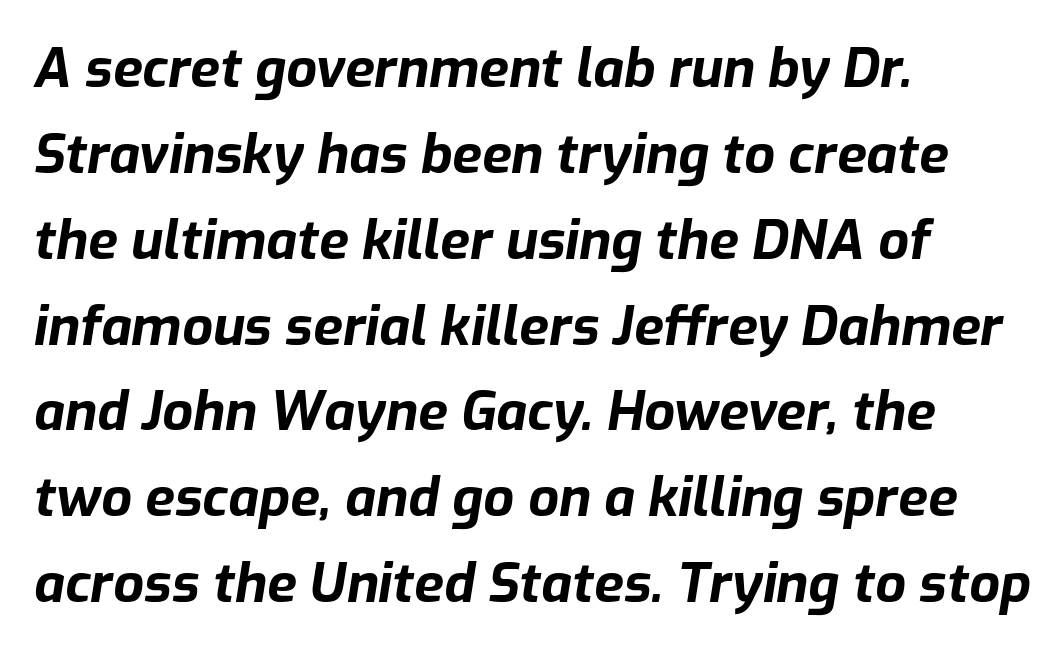
The image shows 54 px bold type, italic (leaning right); set left-aligned, normal line spacing (1.59x), normal letter spacing, not underlined; low stroke contrast and a medium x-height.
